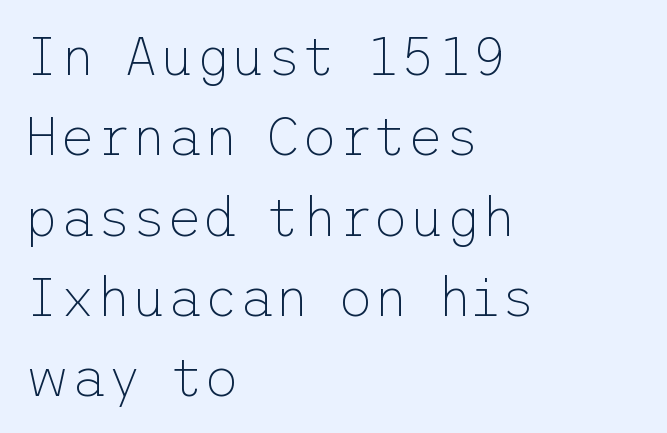
The image shows 55 px thin sans-serif type, upright; set left-aligned, normal line spacing (1.46x), normal letter spacing, not underlined; low stroke contrast and a medium x-height.
